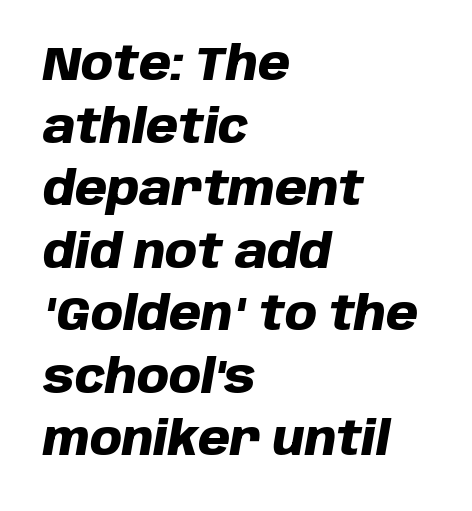
The image shows 46 px heavy type, italic (leaning right); set left-aligned, normal line spacing (1.36x), normal letter spacing, not underlined; low stroke contrast and a large x-height.
